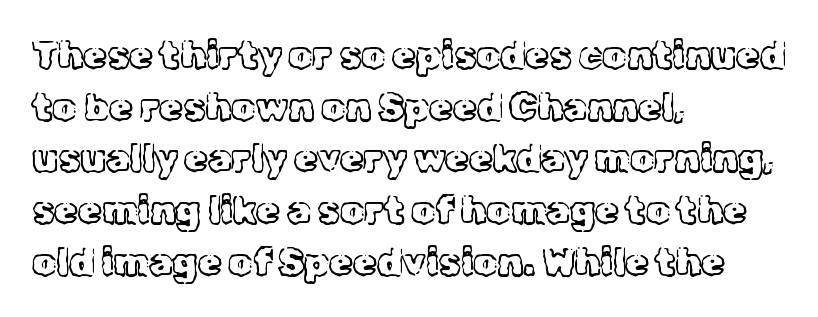
{"serif": "yes", "italic": "no", "bold": "no", "weight": "light", "width": "normal", "x_height": "medium", "monospaced": "no", "underline": "no", "align": "left", "line_spacing": "normal", "line_spacing_ratio": 1.36, "letter_spacing": "normal", "letter_spacing_em": 0.0, "glyph_px": 38}
